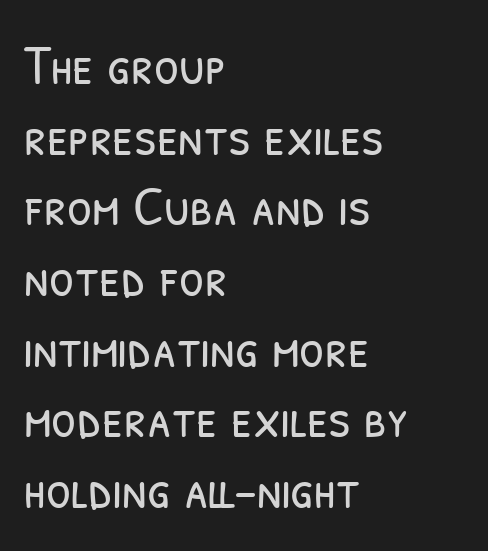
Tracking here is standard; glyphs follow each other at the usual distance. Spacing verdict: proportional, widths tailored to each character. Horizontally, the lines are justified to the leading edge only. What kind of face is this? One without serifs — a sans. The strokes are not fattened; the text isn't bold.
